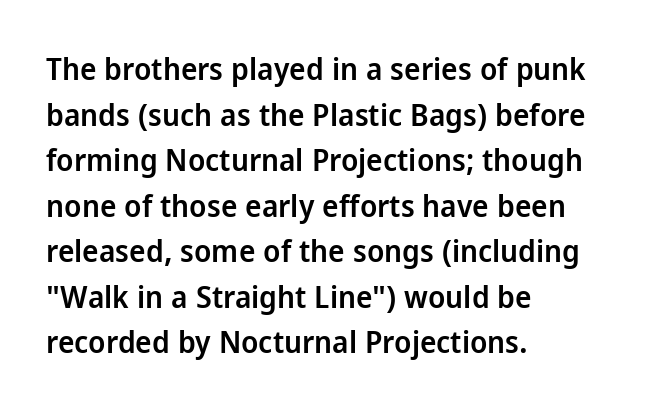
Q: Is the text bold? A: Semi-bold.
Q: Is the text italic (slanted)? A: No, it is upright.
Q: Is the typeface a serif or a sans-serif typeface? A: Sans-serif.
Q: Is the text underlined? A: No.
Q: How is the paragraph aligned? A: Left-aligned.
Q: Is the spacing between letters normal or unusually wide? A: Normal.
Q: Is the spacing between lines tight, normal or loose? A: Normal.
Q: Width (condensed, normal, or wide)? A: Normal.
Q: Stroke contrast? A: Low.
Q: x-height? A: Medium.
Q: Monospaced? A: No.
